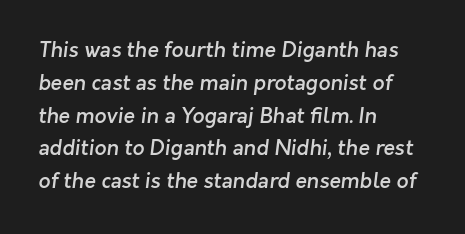
{"bold": "semi", "underline": "no", "align": "left", "line_spacing": "normal", "line_spacing_ratio": 1.56, "letter_spacing": "normal", "letter_spacing_em": 0.0, "glyph_px": 21}
